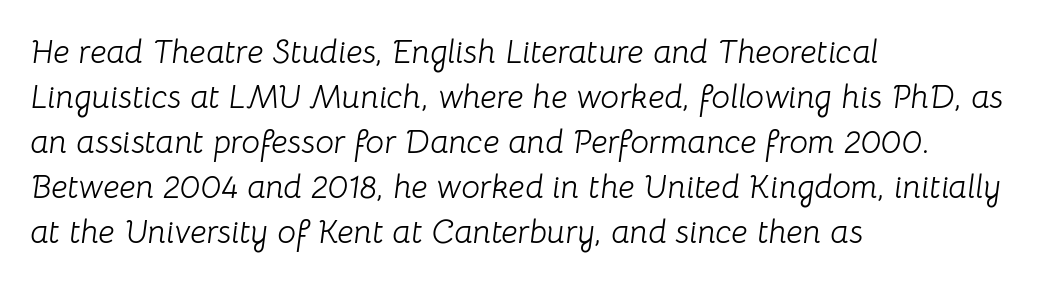
The designer left line spacing at the default. Note the varied advance widths — an 'i' is clearly narrower than an 'm'. Horizontal alignment here is leftward, the default for most running prose. The words here are not underlined. The text carries the slant typical of an italic or oblique font.
